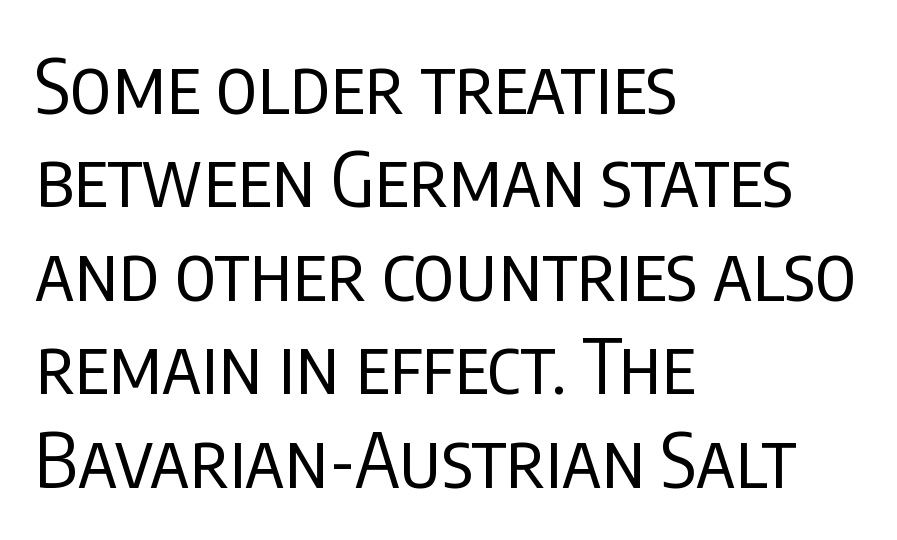
The image shows 76 px regular-weight, condensed sans-serif type, upright; set left-aligned, line spacing 1.23x, normal letter spacing, not underlined; low stroke contrast and a large x-height.
